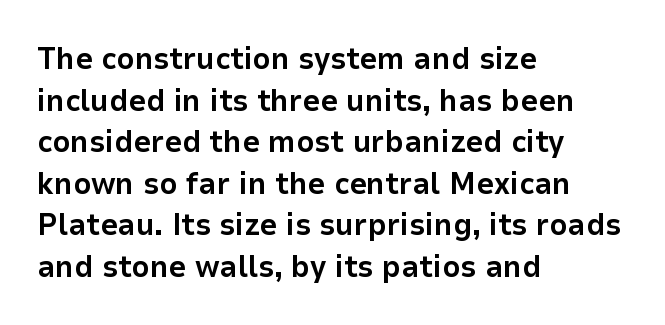
The image shows 31 px bold sans-serif type, upright; set left-aligned, normal line spacing (1.34x), normal letter spacing, not underlined; low stroke contrast and a medium x-height.
